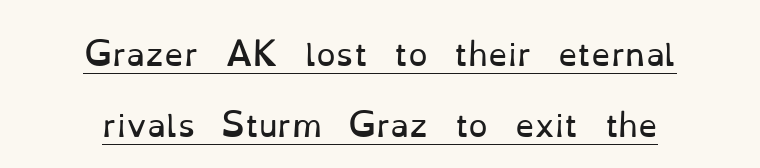
{"serif": "yes", "italic": "no", "bold": "no", "weight": "regular", "width": "normal", "stroke_contrast": "low", "x_height": "small", "monospaced": "no", "underline": "yes", "align": "center", "line_spacing": "loose", "line_spacing_ratio": 2.29, "letter_spacing": "normal", "letter_spacing_em": 0.0, "glyph_px": 31}
